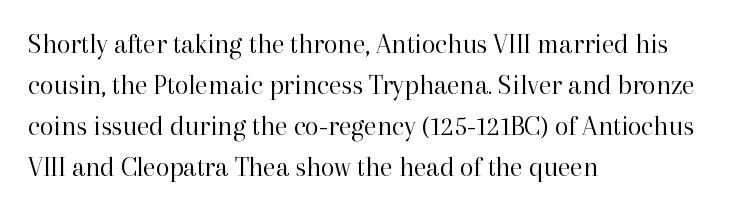
The image shows 28 px regular-weight serif type, upright; set left-aligned, normal line spacing (1.47x), normal letter spacing, not underlined; high stroke contrast and a medium x-height.
